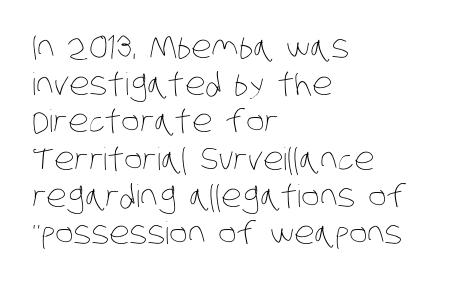
Nothing unusual about the tracking: characters are spaced as the font intends. The words here are not underlined. Is the stroke heavy? The answer is a plain regular-or-lighter. All the whitespace from short lines collects on the right.
